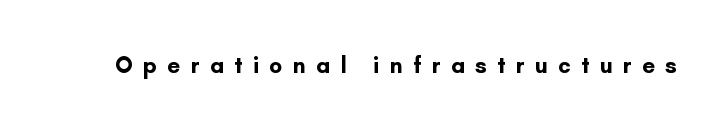
Q: Is the text bold? A: Yes.
Q: Is the text italic (slanted)? A: No, it is upright.
Q: Is the text underlined? A: No.
Q: Is the spacing between letters normal or unusually wide? A: Unusually wide.
